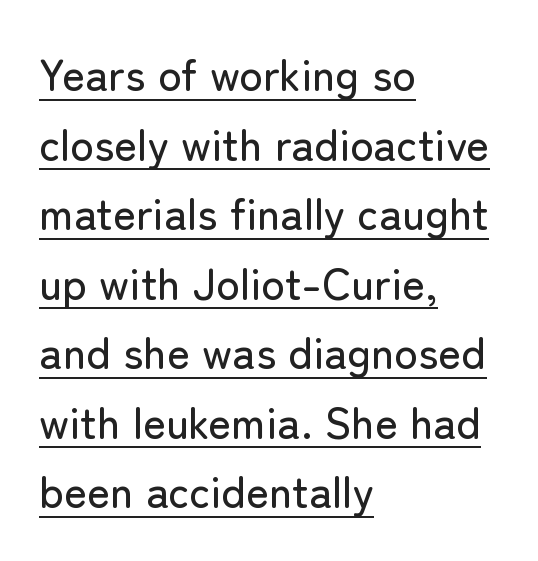
Q: Is the text italic (slanted)? A: No, it is upright.
Q: Is the typeface a serif or a sans-serif typeface? A: Sans-serif.
Q: Is the text underlined? A: Yes.
Q: How is the paragraph aligned? A: Left-aligned.
Q: Is the spacing between letters normal or unusually wide? A: Normal.
Q: Is the spacing between lines tight, normal or loose? A: Normal.
Q: Width (condensed, normal, or wide)? A: Normal.
Q: Stroke contrast? A: Low.
Q: x-height? A: Medium.
Q: Monospaced? A: No.
